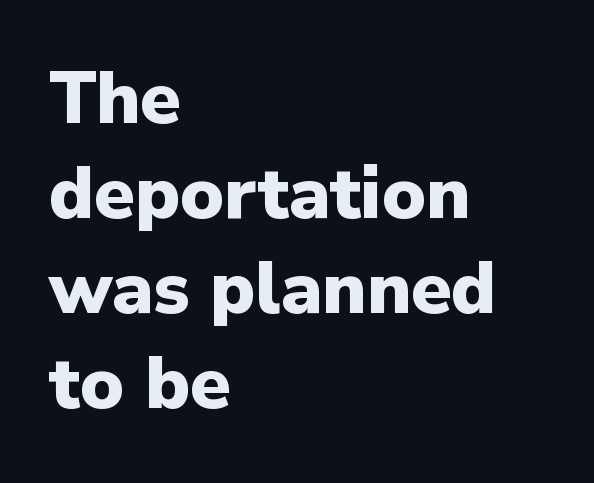
{"serif": "no", "italic": "no", "bold": "yes", "weight": "heavy", "width": "normal", "stroke_contrast": "low", "x_height": "medium", "monospaced": "no", "underline": "no", "align": "left", "line_spacing": "normal", "line_spacing_ratio": 1.3, "letter_spacing": "normal", "letter_spacing_em": 0.0, "glyph_px": 73}
